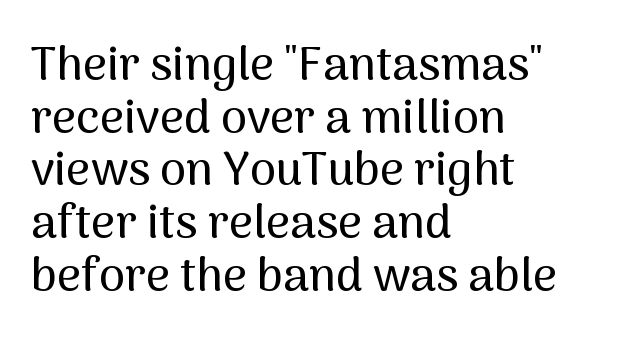
These lines keep a tight, regular rhythm from letter to letter. Interline gaps are noticeably narrow in this sample. It's the straight-up-and-down kind of type. These lines are rendered in a variable-pitch font. Honestly, there is no underline to notice here at all. Unlike a traditional serif, this face leaves its strokes unadorned.
